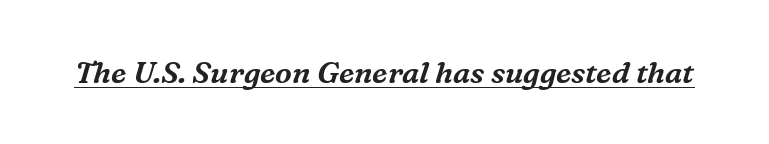
The image shows 30 px serif type, italic (leaning right); set normal letter spacing, underlined; medium stroke contrast and a medium x-height.
